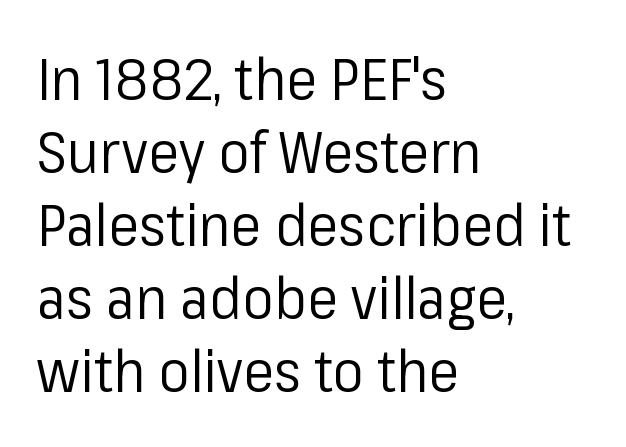
{"serif": "no", "italic": "no", "bold": "no", "weight": "regular", "width": "normal", "stroke_contrast": "low", "x_height": "medium", "monospaced": "no", "underline": "no", "align": "left", "line_spacing": "normal", "line_spacing_ratio": 1.26, "letter_spacing": "normal", "letter_spacing_em": 0.0, "glyph_px": 58}
